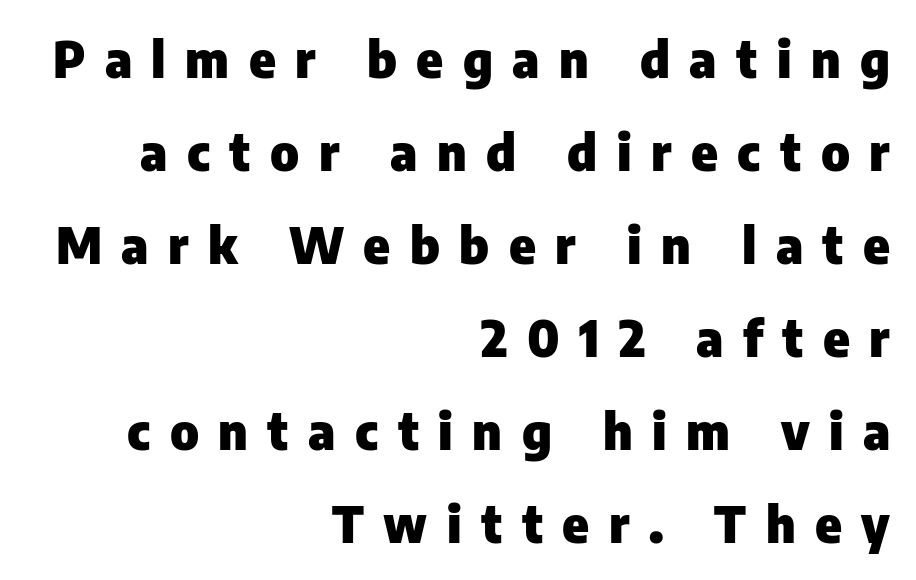
Notice how the passage keeps a crisp vertical edge on the right only. These words are printed bold, with thick strokes throughout. Italic: no, the glyphs are upright roman. A sans-serif font was chosen for this passage. Decoration check: the copy has no underline.
